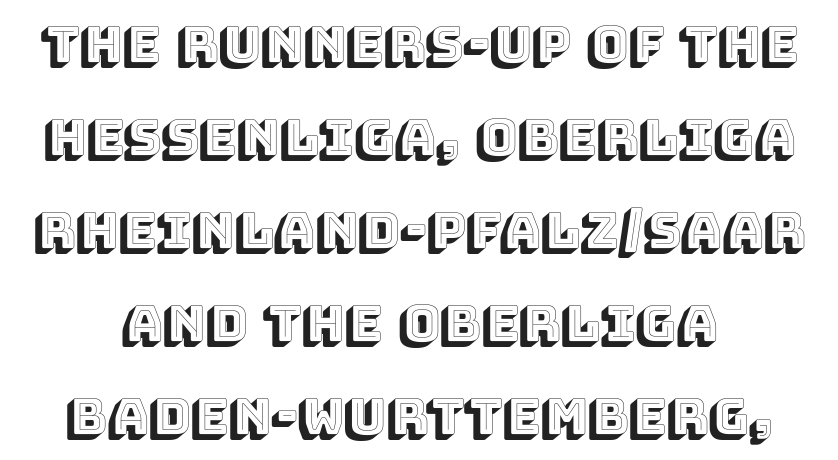
Q: Is the text italic (slanted)? A: No, it is upright.
Q: Is the text underlined? A: No.
Q: Is the spacing between letters normal or unusually wide? A: Normal.
Q: Width (condensed, normal, or wide)? A: Normal.
Q: x-height? A: Large.
Q: Monospaced? A: No.
